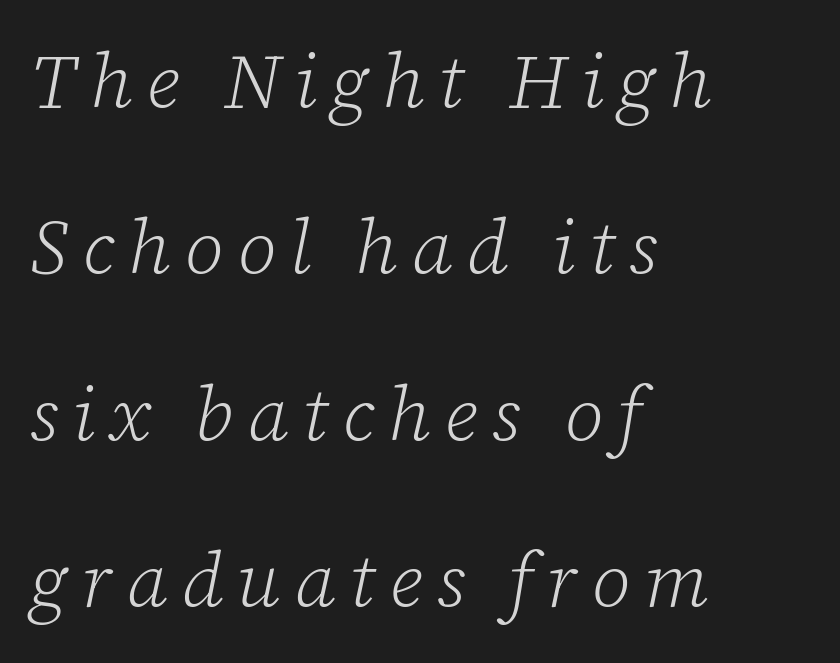
The image shows 76 px light serif type, italic (leaning right); set left-aligned, loose line spacing (2.19x), not underlined; low stroke contrast and a medium x-height.
